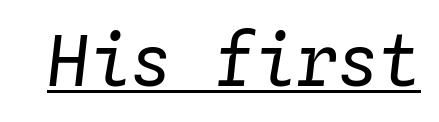
The image shows 69 px regular-weight type, italic (leaning right), monospaced; set normal letter spacing, underlined; low stroke contrast and a medium x-height.
